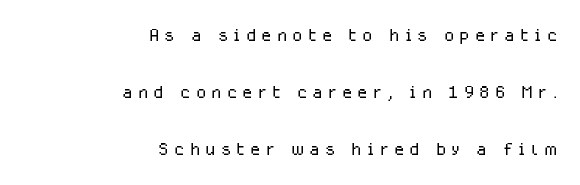
A bare baseline throughout the passage. Stems and bowls with no extra thickness — not bold. Short note: letters widely spaced. The passage is arranged like a letterhead date or caption credit — flush right.
